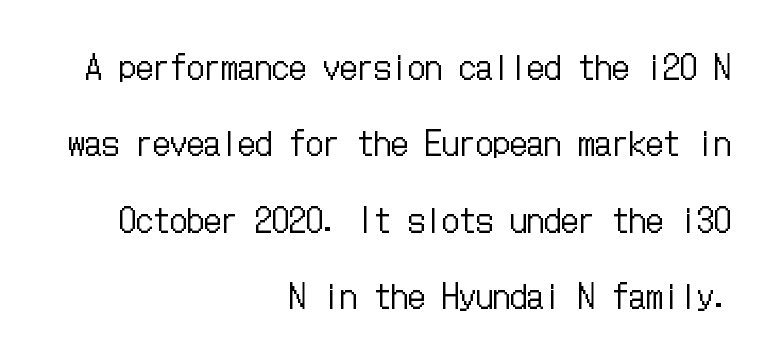
The image shows 34 px regular-weight, condensed type, upright; set right-aligned, loose line spacing (2.25x), normal letter spacing, not underlined; low stroke contrast and a medium x-height.
